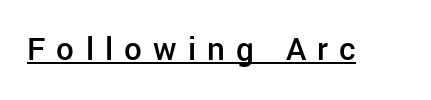
{"serif": "no", "italic": "no", "bold": "semi", "weight": "semibold", "width": "normal", "stroke_contrast": "low", "x_height": "medium", "monospaced": "no", "underline": "yes", "letter_spacing": "wide", "letter_spacing_em": 0.32, "glyph_px": 35}
